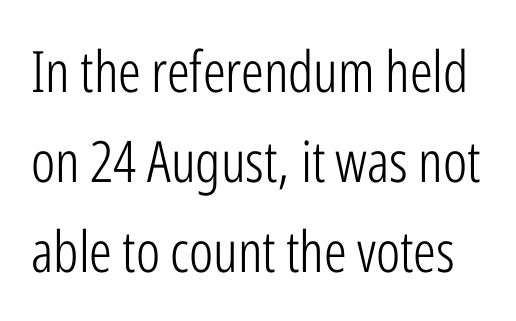
The designer left line spacing at the default. Do the letters lean? They stand straight. Character widths vary here, with narrow letters taking less room than wide ones. These glyphs show unthickened strokes, regular width or finer. The area under the type is left untouched. Note: no serifs on the glyphs.
